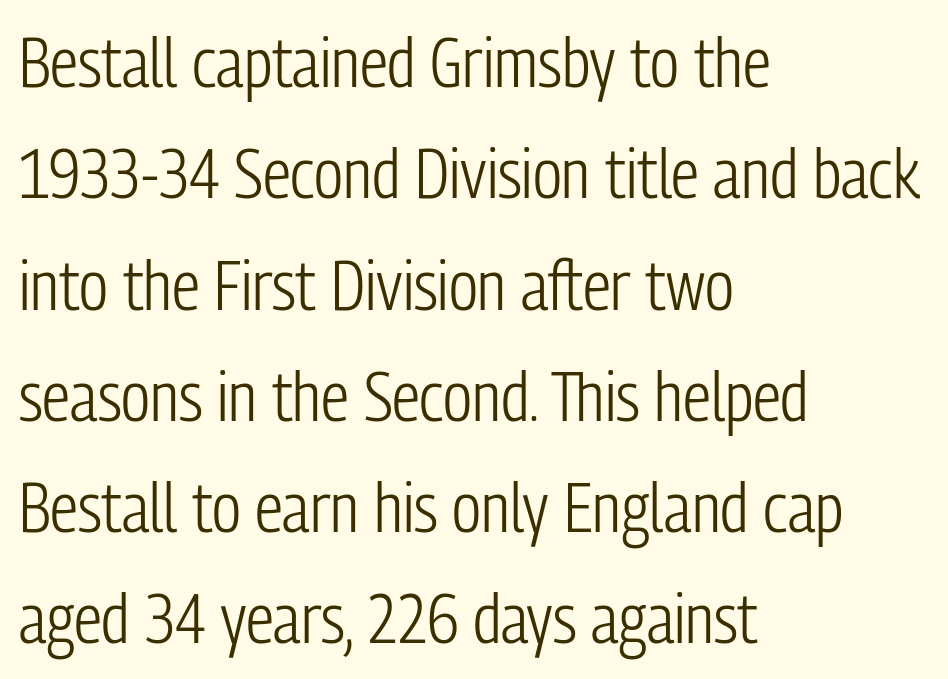
The image shows 70 px light, condensed sans-serif type, upright; set left-aligned, normal line spacing (1.59x), normal letter spacing, not underlined; low stroke contrast and a medium x-height.
